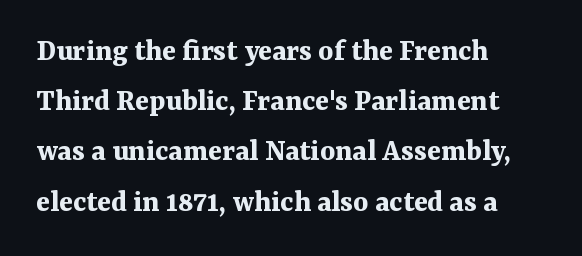
{"serif": "yes", "italic": "no", "bold": "yes", "weight": "bold", "width": "normal", "stroke_contrast": "medium", "x_height": "medium", "monospaced": "no", "underline": "no", "align": "left", "line_spacing": "normal", "line_spacing_ratio": 1.57, "letter_spacing": "normal", "letter_spacing_em": 0.0, "glyph_px": 32}
